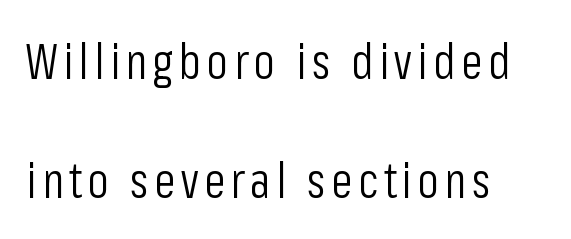
{"serif": "no", "italic": "no", "bold": "no", "weight": "light", "width": "condensed", "stroke_contrast": "low", "x_height": "medium", "monospaced": "no", "underline": "no", "align": "left", "line_spacing": "loose", "line_spacing_ratio": 2.42, "glyph_px": 49}
